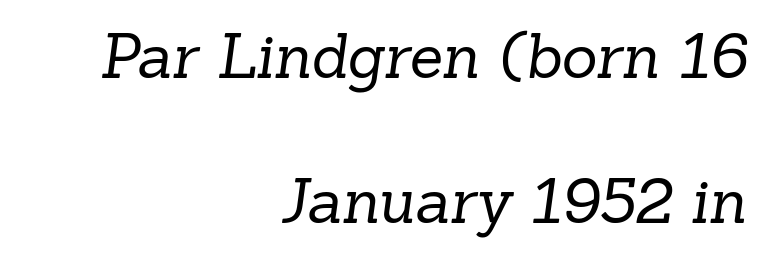
{"serif": "yes", "bold": "no", "weight": "regular", "width": "normal", "stroke_contrast": "low", "x_height": "medium", "monospaced": "no", "underline": "no", "align": "right", "line_spacing": "loose", "line_spacing_ratio": 2.37, "letter_spacing": "normal", "letter_spacing_em": 0.0, "glyph_px": 61}
